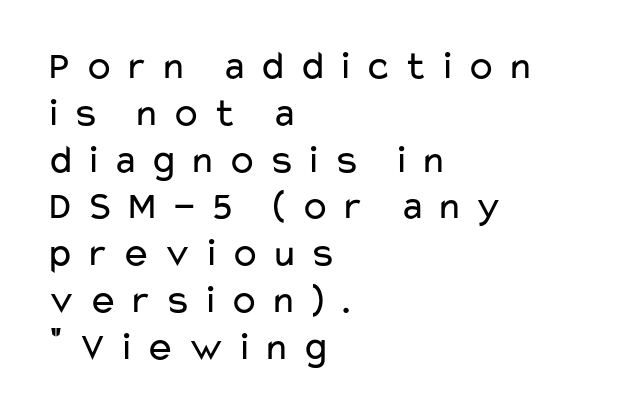
The image shows 40 px regular-weight, wide sans-serif type, upright; set left-aligned, line spacing 1.17x, unusually wide letter spacing (+0.27 em), not underlined; low stroke contrast and a medium x-height.
